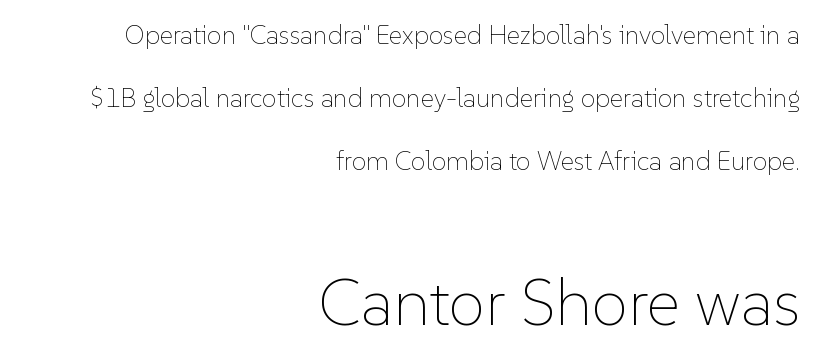
Q: Is the text bold? A: No.
Q: Is the text italic (slanted)? A: No, it is upright.
Q: Is the text underlined? A: No.
Q: How is the paragraph aligned? A: Right-aligned.
Q: Is the spacing between letters normal or unusually wide? A: Normal.
Q: Is the spacing between lines tight, normal or loose? A: Loose.
Q: Which block of text is set in a larger size, the first (top) or the second (bottom)? A: The second (bottom) one.
Q: Width (condensed, normal, or wide)? A: Normal.
Q: Stroke contrast? A: Low.
Q: x-height? A: Medium.
Q: Monospaced? A: No.
